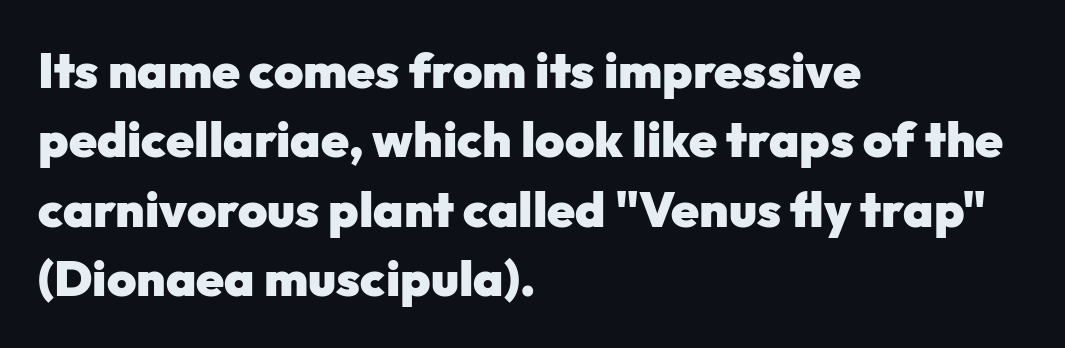
Q: Is the text bold? A: Yes.
Q: Is the text italic (slanted)? A: No, it is upright.
Q: Is the typeface a serif or a sans-serif typeface? A: Sans-serif.
Q: Is the text underlined? A: No.
Q: How is the paragraph aligned? A: Left-aligned.
Q: Is the spacing between letters normal or unusually wide? A: Normal.
Q: Is the spacing between lines tight, normal or loose? A: Normal.
Q: Width (condensed, normal, or wide)? A: Normal.
Q: Stroke contrast? A: Low.
Q: x-height? A: Medium.
Q: Monospaced? A: No.
